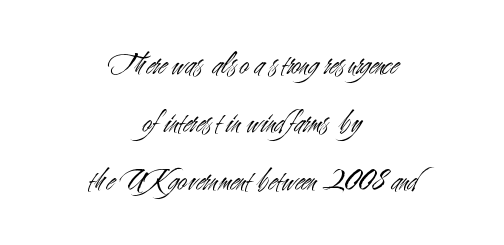
The face used here is rendered with its standard letterfit. Think of a printed novel: that variable character pitch is what you see here. Letters have the restrained weight of plain body copy at most. The whitespace from short lines is split evenly between both sides.
